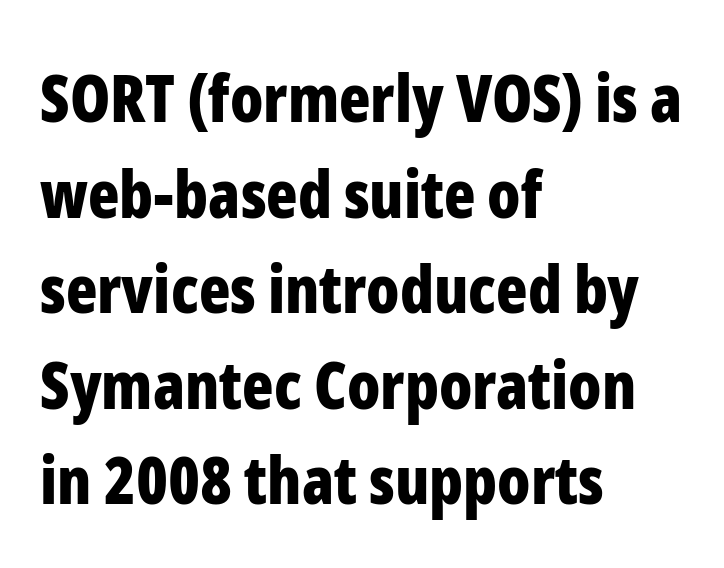
The image shows 65 px bold, condensed sans-serif type, upright; set left-aligned, normal line spacing (1.47x), normal letter spacing, not underlined; low stroke contrast and a medium x-height.
